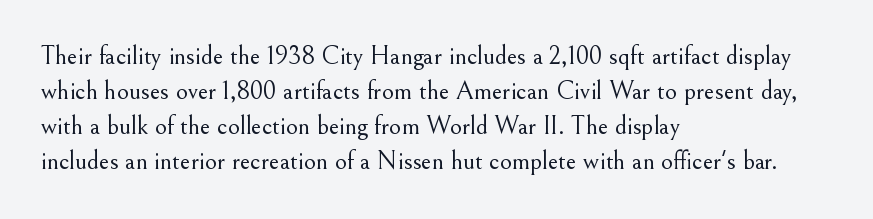
Q: Is the text bold? A: No.
Q: Is the text italic (slanted)? A: No, it is upright.
Q: Is the text underlined? A: No.
Q: How is the paragraph aligned? A: Left-aligned.
Q: Is the spacing between letters normal or unusually wide? A: Normal.
Q: Is the spacing between lines tight, normal or loose? A: Normal.
